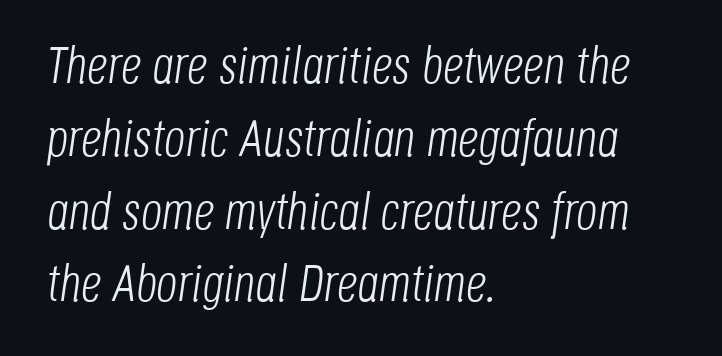
The image shows 52 px light, condensed type, italic (leaning right); set left-aligned, normal line spacing (1.4x), normal letter spacing, not underlined; low stroke contrast and a large x-height.
